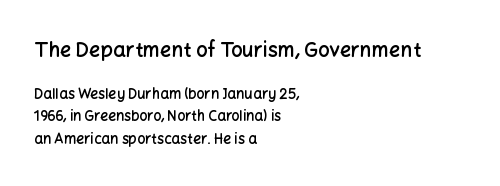
{"italic": "no", "bold": "semi", "underline": "no", "align": "left", "line_spacing": "normal", "line_spacing_ratio": 1.6, "letter_spacing": "normal", "letter_spacing_em": 0.0, "larger_block": "first", "size_ratio": 1.43, "glyph_px": 20}
